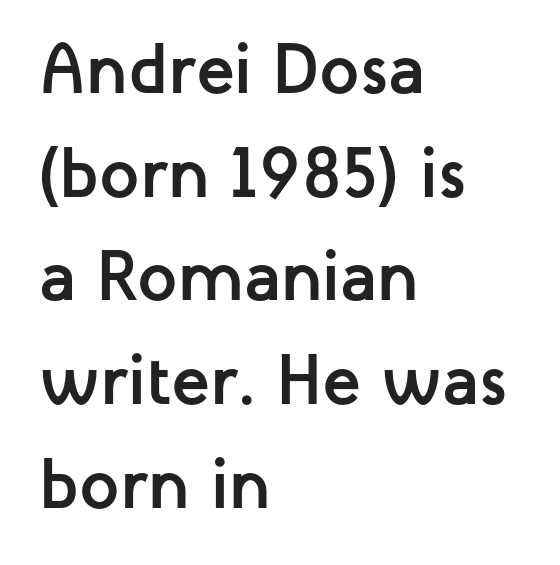
{"serif": "no", "italic": "no", "bold": "yes", "weight": "semibold", "width": "normal", "stroke_contrast": "low", "x_height": "medium", "monospaced": "no", "underline": "no", "align": "left", "line_spacing": "normal", "line_spacing_ratio": 1.46, "letter_spacing": "normal", "letter_spacing_em": 0.0, "glyph_px": 71}
